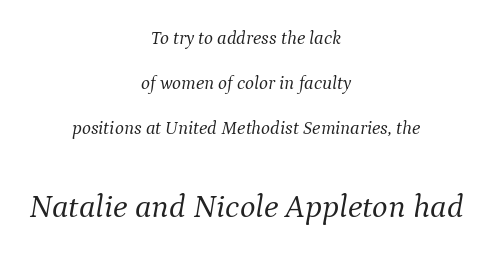
The image shows 33 px light serif type, italic (leaning right); set centered, loose line spacing (2.36x), normal letter spacing, not underlined; the second (bottom) block is 1.74x larger; medium stroke contrast and a medium x-height.
